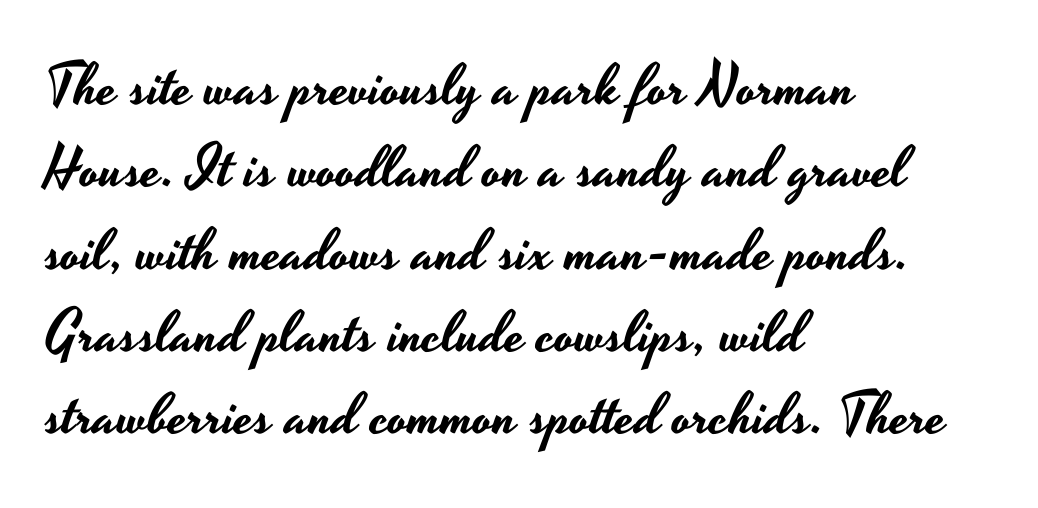
{"serif": "no", "width": "wide", "stroke_contrast": "low", "x_height": "small", "monospaced": "no", "underline": "no", "align": "left", "line_spacing": "normal", "line_spacing_ratio": 1.42, "letter_spacing": "normal", "letter_spacing_em": 0.0, "glyph_px": 58}
